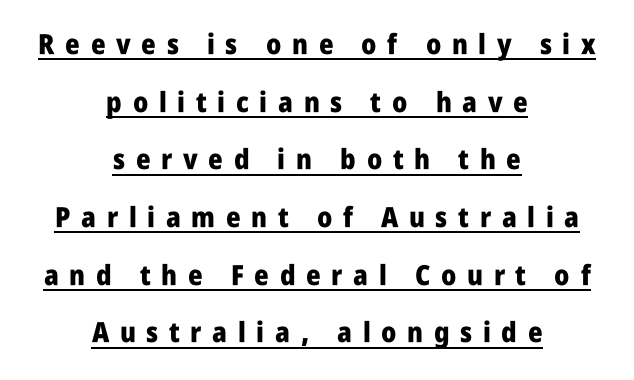
Q: Is the text bold? A: Yes.
Q: Is the text italic (slanted)? A: No, it is upright.
Q: Is the typeface a serif or a sans-serif typeface? A: Sans-serif.
Q: Is the text underlined? A: Yes.
Q: How is the paragraph aligned? A: Centered.
Q: Is the spacing between letters normal or unusually wide? A: Unusually wide.
Q: Is the spacing between lines tight, normal or loose? A: Loose.
Q: Width (condensed, normal, or wide)? A: Condensed.
Q: Stroke contrast? A: Low.
Q: x-height? A: Large.
Q: Monospaced? A: No.
